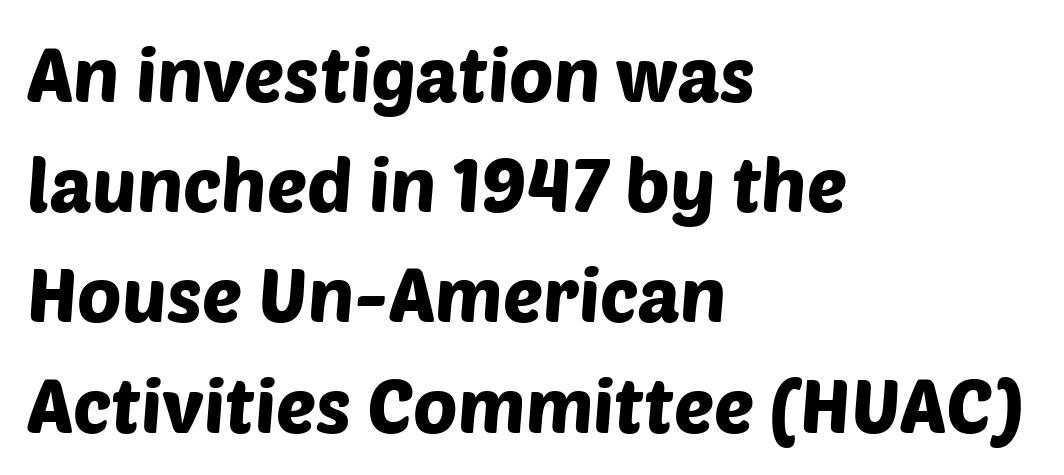
Q: Is the typeface a serif or a sans-serif typeface? A: Sans-serif.
Q: Is the text underlined? A: No.
Q: How is the paragraph aligned? A: Left-aligned.
Q: Is the spacing between letters normal or unusually wide? A: Normal.
Q: Is the spacing between lines tight, normal or loose? A: Normal.
Q: Width (condensed, normal, or wide)? A: Normal.
Q: Stroke contrast? A: Low.
Q: x-height? A: Large.
Q: Monospaced? A: No.
